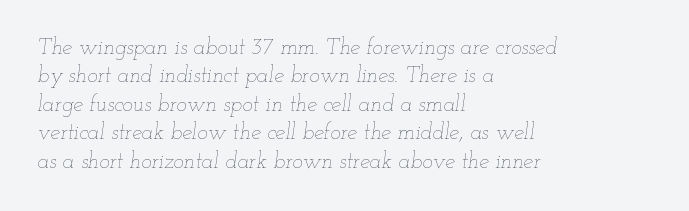
The image shows 22 px text type, italic (leaning right); set left-aligned, normal line spacing (1.29x), normal letter spacing, not underlined.
